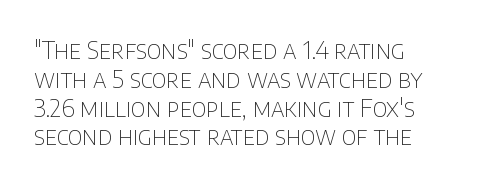
Q: Is the text bold? A: No.
Q: Is the text italic (slanted)? A: No, it is upright.
Q: Is the text underlined? A: No.
Q: Is the spacing between letters normal or unusually wide? A: Normal.
